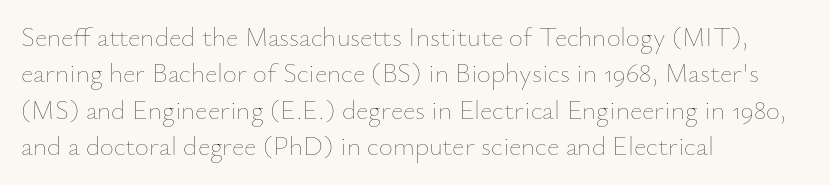
Q: Is the text bold? A: No.
Q: Is the text italic (slanted)? A: No, it is upright.
Q: Is the text underlined? A: No.
Q: How is the paragraph aligned? A: Left-aligned.
Q: Is the spacing between letters normal or unusually wide? A: Normal.
Q: Is the spacing between lines tight, normal or loose? A: Normal.
